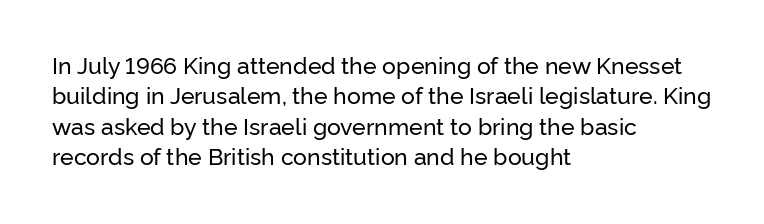
{"italic": "no", "underline": "no", "align": "left", "line_spacing": "normal", "line_spacing_ratio": 1.32, "letter_spacing": "normal", "letter_spacing_em": 0.0, "glyph_px": 23}
